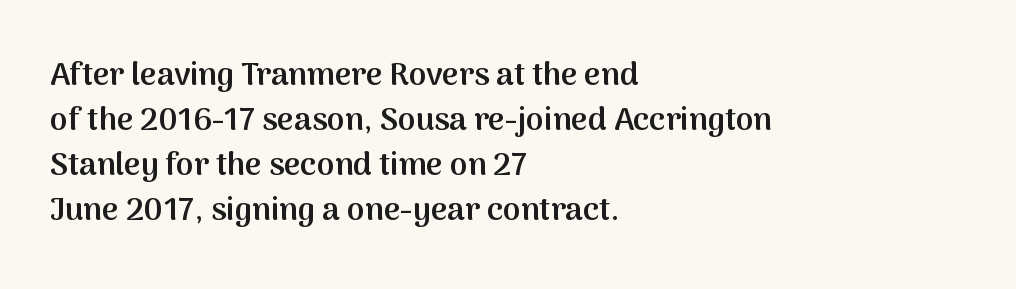
{"serif": "no", "italic": "no", "bold": "semi", "weight": "semibold", "width": "normal", "stroke_contrast": "medium", "x_height": "medium", "monospaced": "no", "underline": "no", "align": "left", "line_spacing": "normal", "line_spacing_ratio": 1.41, "letter_spacing": "normal", "letter_spacing_em": 0.0, "glyph_px": 32}
